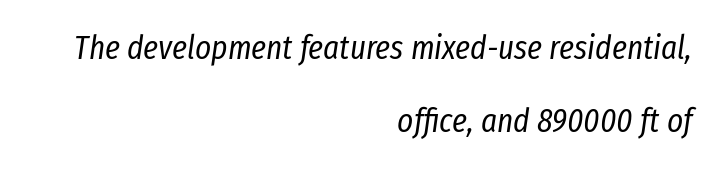
{"italic": "yes", "lean": "right", "slant_degrees": 8, "bold": "no", "weight": "regular", "width": "condensed", "stroke_contrast": "low", "x_height": "medium", "monospaced": "no", "underline": "no", "align": "right", "line_spacing": "loose", "line_spacing_ratio": 2.16, "letter_spacing": "normal", "letter_spacing_em": 0.0, "glyph_px": 34}
